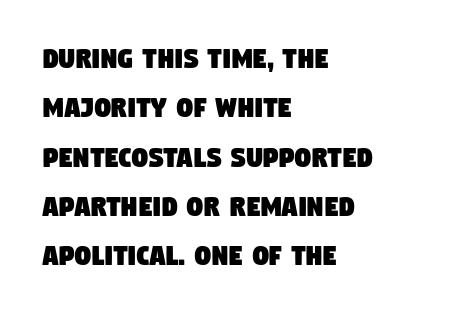
{"serif": "no", "width": "condensed", "stroke_contrast": "low", "x_height": "large", "monospaced": "no", "underline": "no", "align": "left", "line_spacing": "normal", "line_spacing_ratio": 1.54, "letter_spacing": "normal", "letter_spacing_em": 0.0, "glyph_px": 32}
